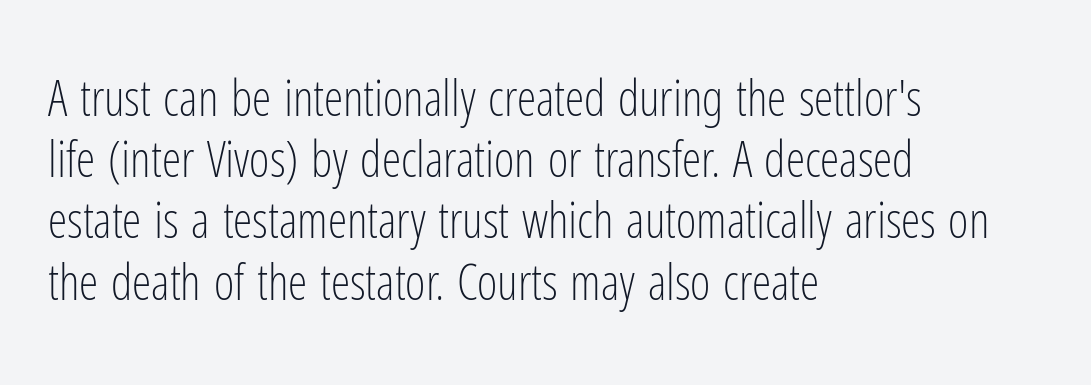
The image shows 49 px light, condensed sans-serif type, upright; set left-aligned, normal line spacing (1.25x), normal letter spacing, not underlined; low stroke contrast and a medium x-height.
